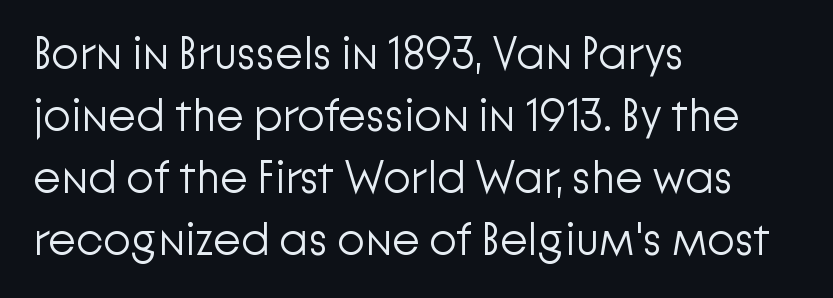
{"serif": "no", "italic": "no", "bold": "no", "weight": "light", "width": "normal", "stroke_contrast": "low", "x_height": "medium", "monospaced": "no", "underline": "no", "align": "left", "line_spacing": "normal", "line_spacing_ratio": 1.38, "letter_spacing": "normal", "letter_spacing_em": 0.0, "glyph_px": 45}
